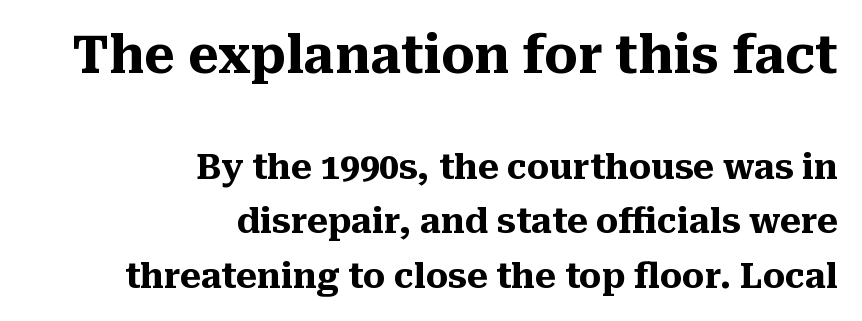
{"serif": "yes", "italic": "no", "bold": "yes", "weight": "heavy", "width": "normal", "stroke_contrast": "medium", "x_height": "medium", "monospaced": "no", "underline": "no", "align": "right", "line_spacing": "normal", "line_spacing_ratio": 1.55, "letter_spacing": "normal", "letter_spacing_em": 0.0, "larger_block": "first", "size_ratio": 1.49, "glyph_px": 52}
